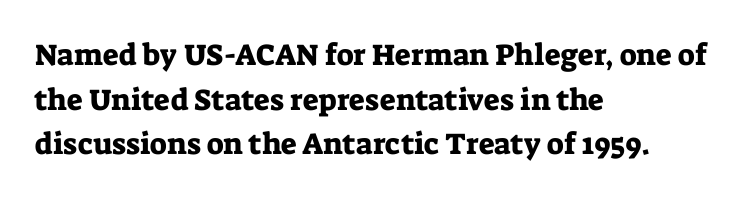
Q: Is the text italic (slanted)? A: No, it is upright.
Q: Is the typeface a serif or a sans-serif typeface? A: Serif.
Q: Is the text underlined? A: No.
Q: How is the paragraph aligned? A: Left-aligned.
Q: Is the spacing between letters normal or unusually wide? A: Normal.
Q: Is the spacing between lines tight, normal or loose? A: Normal.
Q: Width (condensed, normal, or wide)? A: Normal.
Q: Stroke contrast? A: Low.
Q: x-height? A: Medium.
Q: Monospaced? A: No.
